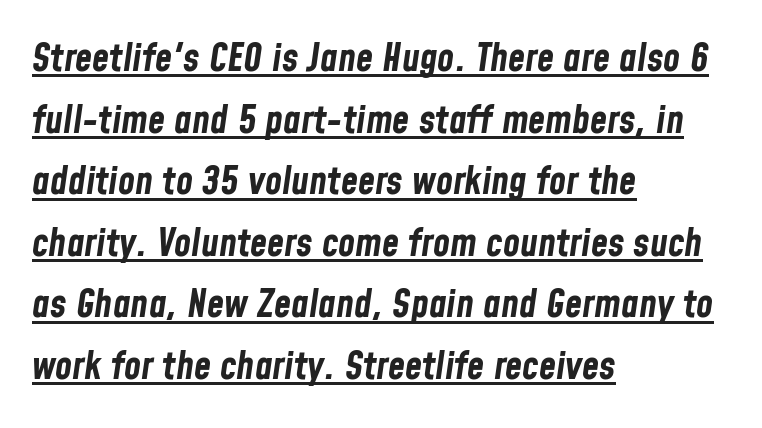
The image shows 39 px bold, condensed type, italic (leaning right); set left-aligned, normal line spacing (1.58x), normal letter spacing, underlined; low stroke contrast and a medium x-height.
